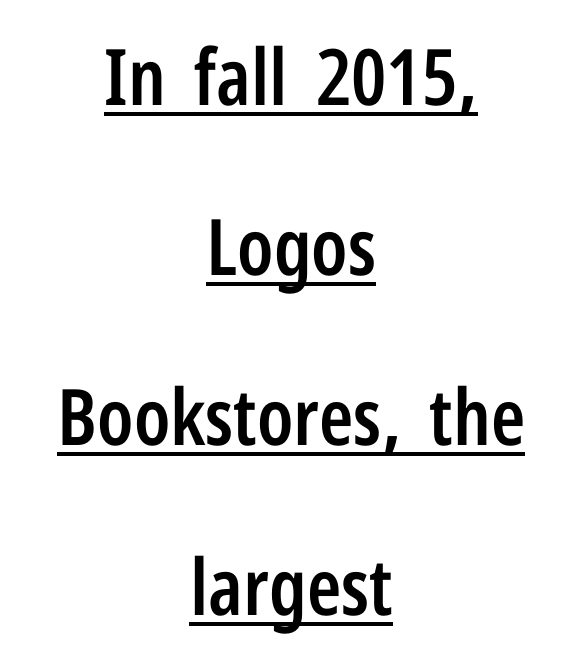
The image shows 78 px semibold, condensed sans-serif type, upright; set centered, loose line spacing (2.18x), normal letter spacing, underlined; low stroke contrast and a medium x-height.
